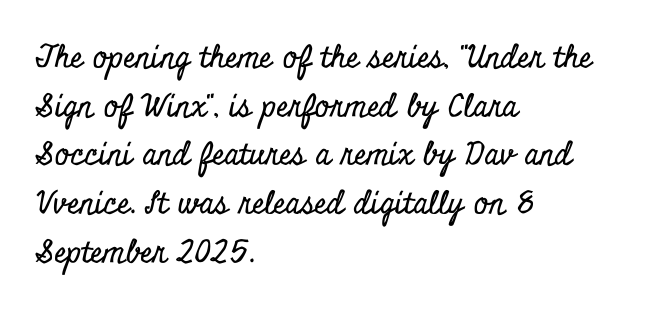
The passage is arranged the way most books set body copy — flush left. The line-height multiplier appears to be the usual default. This rendering features lettering with no underline. The face used here is proportionally spaced, like ordinary book or web type.
